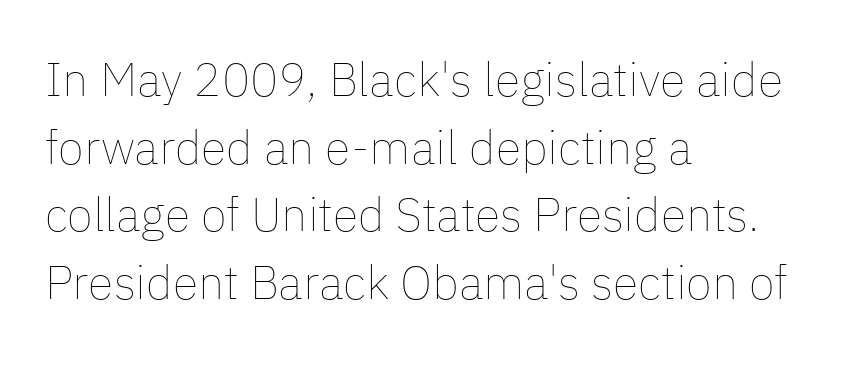
The setting favours the left margin, as ordinary paragraphs usually do. The face used here is proportionally spaced, like ordinary book or web type. Stroke mass is kept to a normal reading level or below. Letter spacing: default. Rows of type keep a routine distance in the vertical direction.
